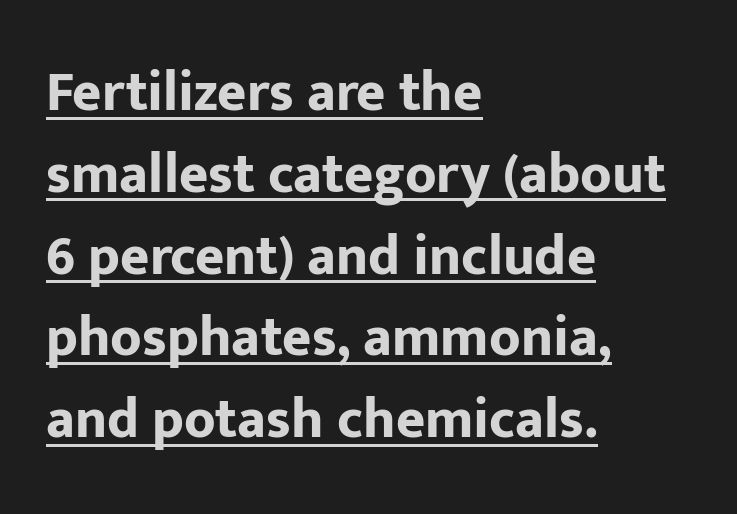
The image shows 56 px bold sans-serif type, upright; set left-aligned, normal line spacing (1.46x), normal letter spacing, underlined; low stroke contrast and a medium x-height.
